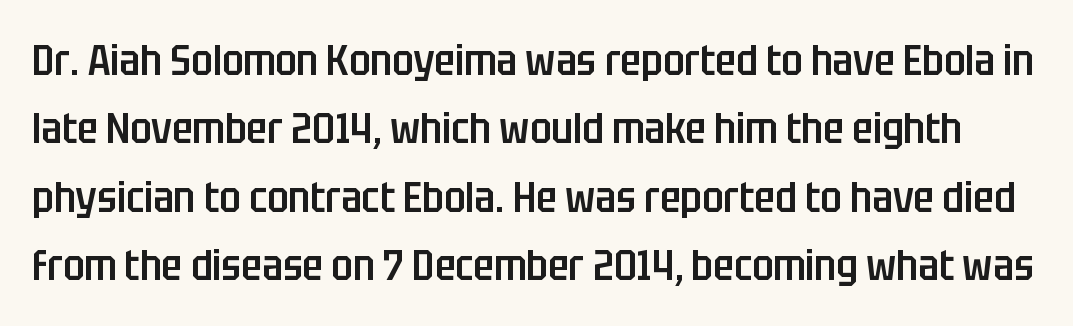
Notice how descenders clear the ascenders below comfortably — that's standard leading. Tall strokes in this sample are plumb rather than angled. Is this a fixed-width face? No — the glyphs have proportional, varying widths. Weight check: semibold — heavier than regular, not quite bold. Does the type have serifs? No, each stem ends abruptly. How are the letters spaced? Ordinarily, with no added tracking.
